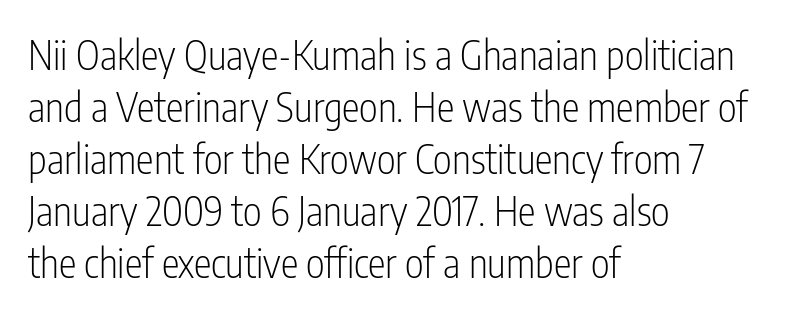
{"serif": "no", "italic": "no", "bold": "no", "weight": "light", "width": "condensed", "stroke_contrast": "low", "x_height": "medium", "monospaced": "no", "underline": "no", "align": "left", "line_spacing": "normal", "line_spacing_ratio": 1.3, "letter_spacing": "normal", "letter_spacing_em": 0.0, "glyph_px": 40}
